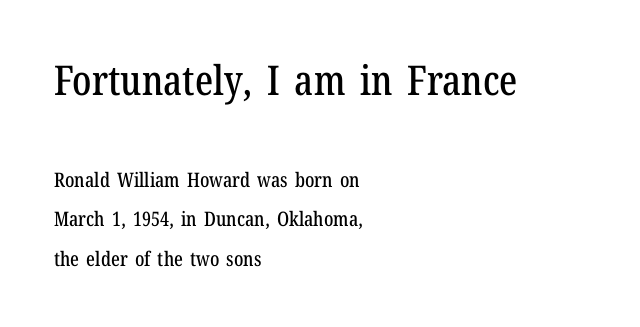
Compared with typical paragraphs, the rows here are farther apart. Horizontal alignment here is leftward, the default for most running prose. Letters rest on an invisible, unmarked baseline. Is the letter spacing exaggerated? No — it looks like the ordinary default.
